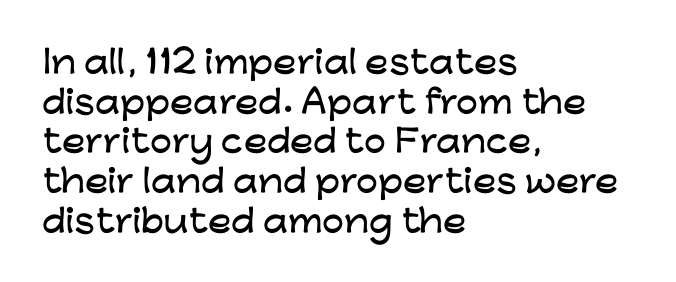
Q: Is the text italic (slanted)? A: No, it is upright.
Q: Is the typeface a serif or a sans-serif typeface? A: Sans-serif.
Q: Is the text underlined? A: No.
Q: How is the paragraph aligned? A: Left-aligned.
Q: Is the spacing between letters normal or unusually wide? A: Normal.
Q: Is the spacing between lines tight, normal or loose? A: Normal.
Q: Width (condensed, normal, or wide)? A: Wide.
Q: Stroke contrast? A: Low.
Q: x-height? A: Medium.
Q: Monospaced? A: No.
